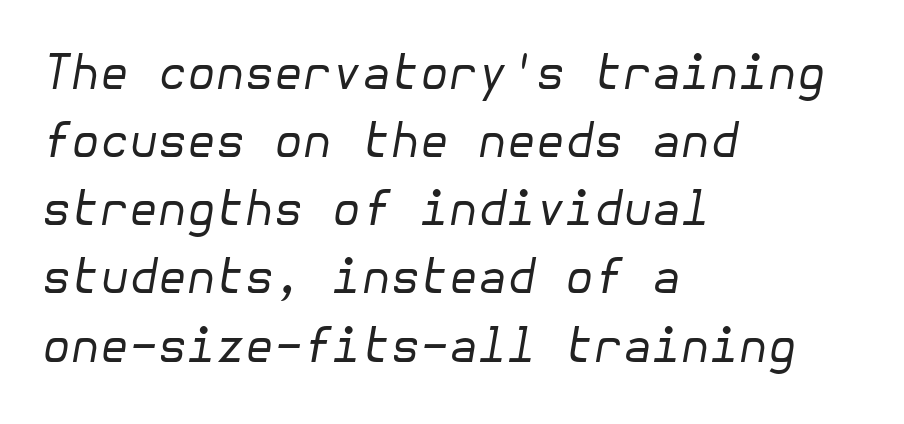
Rows of type keep a routine distance in the vertical direction. The weight tops out at a normal text grade. The string is rendered with underlining switched off. Each line starts at the same left margin while the right side varies. Looking at the ascenders, they clearly lean. A typesetter would call this zero additional tracking.
